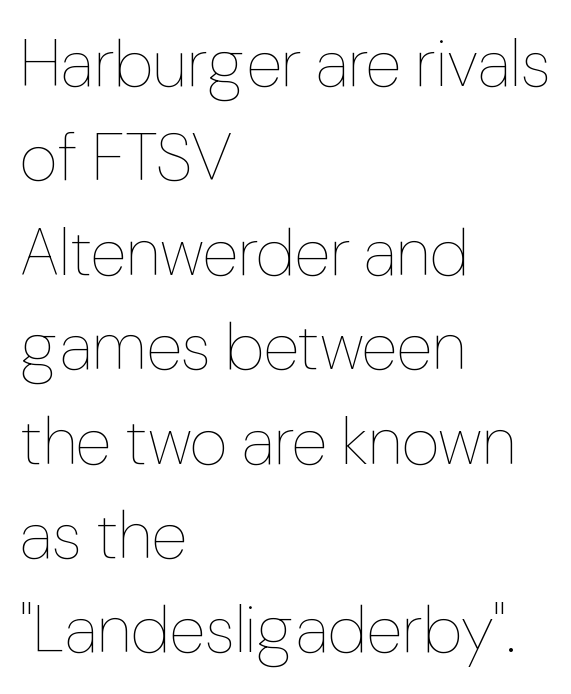
{"italic": "no", "bold": "no", "weight": "thin", "width": "normal", "stroke_contrast": "low", "x_height": "medium", "monospaced": "no", "underline": "no", "align": "left", "line_spacing": "normal", "line_spacing_ratio": 1.43, "letter_spacing": "normal", "letter_spacing_em": 0.0, "glyph_px": 66}
